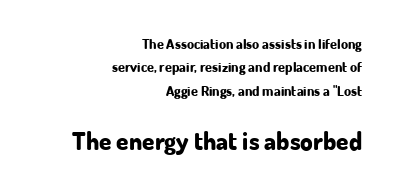
Alignment: flush right. Vertical spacing — default. These lines keep a tight, regular rhythm from letter to letter. Is there any slant? The stems are plumb.
